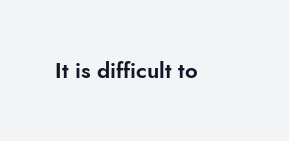
Tall strokes in this sample are plumb rather than angled. Short note: letters normally spaced. Lines of text with bare space underneath.
